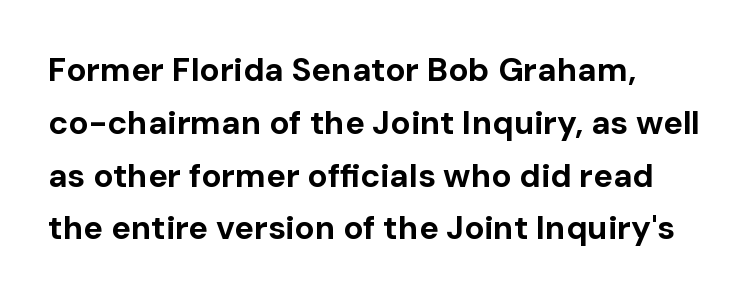
Check the space under the baseline: it is left empty. Upright lettering throughout. A typesetter would call this proportional, since set widths differ per character. Its strokes are broad and dark, the hallmark of bold type.
